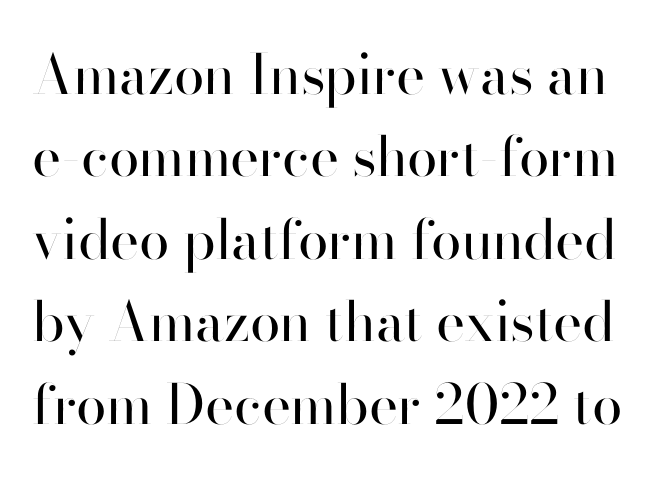
Tracking value appears to be zero — textbook default spacing. The face used here is proportionally spaced, like ordinary book or web type. Clear beneath every line of the passage. The block of text has a typical density, with ordinary space between rows. Nope, no serifs anywhere on these letters. Stroke thickness stays within the range of a standard reading face or lighter.
